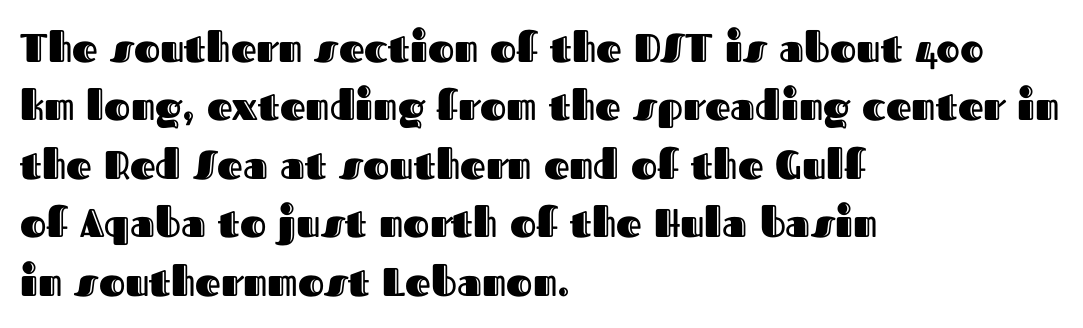
{"italic": "no", "width": "normal", "x_height": "medium", "monospaced": "no", "underline": "no", "align": "left", "line_spacing": "normal", "line_spacing_ratio": 1.46, "letter_spacing": "normal", "letter_spacing_em": 0.0, "glyph_px": 40}
